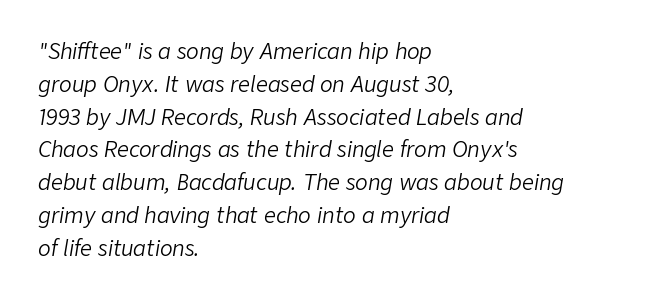
Q: Is the text bold? A: No.
Q: Is the text italic (slanted)? A: Yes, it leans right by about 9 degrees.
Q: Is the text underlined? A: No.
Q: How is the paragraph aligned? A: Left-aligned.
Q: Is the spacing between letters normal or unusually wide? A: Normal.
Q: Is the spacing between lines tight, normal or loose? A: Normal.
